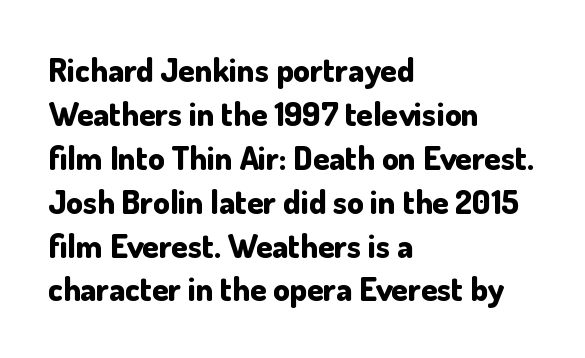
{"serif": "no", "italic": "no", "bold": "yes", "weight": "bold", "width": "normal", "stroke_contrast": "low", "x_height": "small", "monospaced": "no", "underline": "no", "align": "left", "line_spacing": "normal", "line_spacing_ratio": 1.33, "letter_spacing": "normal", "letter_spacing_em": 0.0, "glyph_px": 33}
